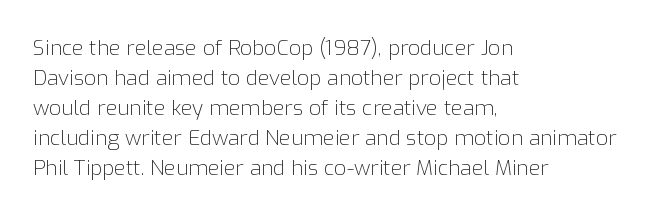
Compared with typical body copy, the letter spacing here is the same. The text block is weighted toward the left margin, trailing off unevenly rightward. The foot of each line stays bare and open. Evenly set lines give the paragraph a standard silhouette. Stroke thickness stays within the range of a standard reading face or lighter.
